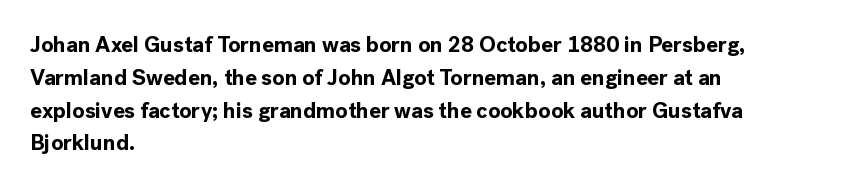
Nobody touched the tracking dial on this one. Alignment: flush left. Tall strokes in this sample are plumb rather than angled. Weight: bold.
